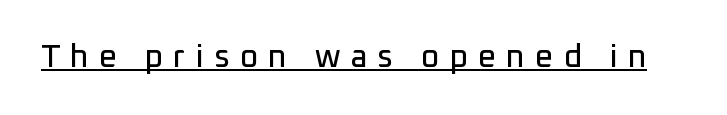
Q: Is the text italic (slanted)? A: No, it is upright.
Q: Is the typeface a serif or a sans-serif typeface? A: Sans-serif.
Q: Is the text underlined? A: Yes.
Q: Is the spacing between letters normal or unusually wide? A: Unusually wide.
Q: Width (condensed, normal, or wide)? A: Normal.
Q: Stroke contrast? A: Low.
Q: x-height? A: Medium.
Q: Monospaced? A: No.
